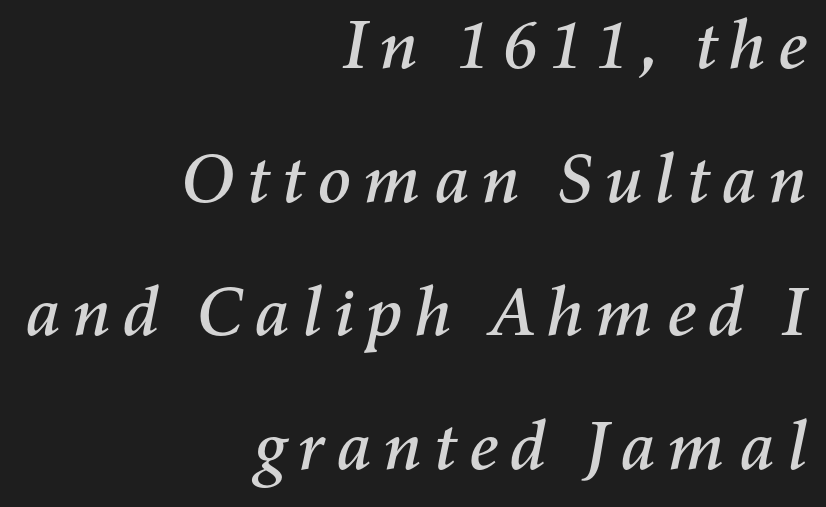
Reading down the block, your eye finds every line finishing at a fixed right position. Would a proofreader flag this as italicized? Yes. This rendering features lettering with no underline. Each letter keeps its own natural width here, so spacing adapts to shape. This block would shrink considerably if given ordinary leading; it's expanded now.
